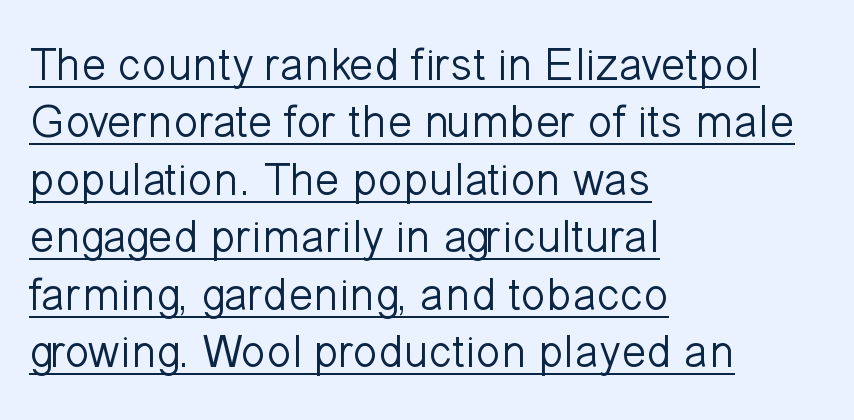
What's the leading like? Ordinary, nothing unusual. No italicization has been applied; the sample stays upright. In terms of letterform style, serifs are entirely absent. Weight: regular or lighter. The letters advance in unequal steps, a hallmark of proportional type. This rendering features underlined lettering.
